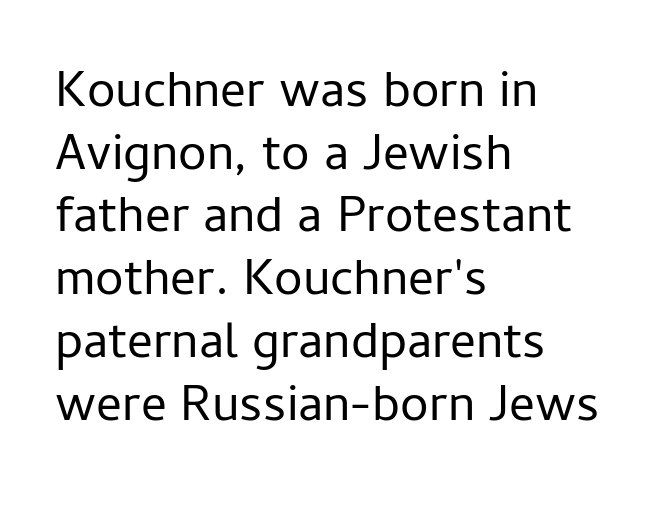
The image shows 51 px regular-weight sans-serif type, upright; set left-aligned, line spacing 1.23x, normal letter spacing, not underlined; low stroke contrast and a medium x-height.
